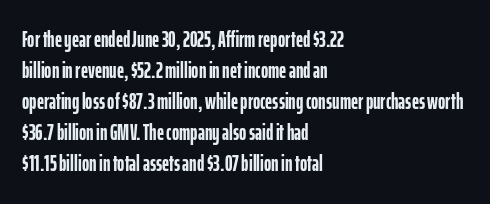
{"italic": "no", "bold": "yes", "underline": "no", "align": "left", "line_spacing": "normal", "line_spacing_ratio": 1.41, "letter_spacing": "normal", "letter_spacing_em": 0.0, "glyph_px": 22}
